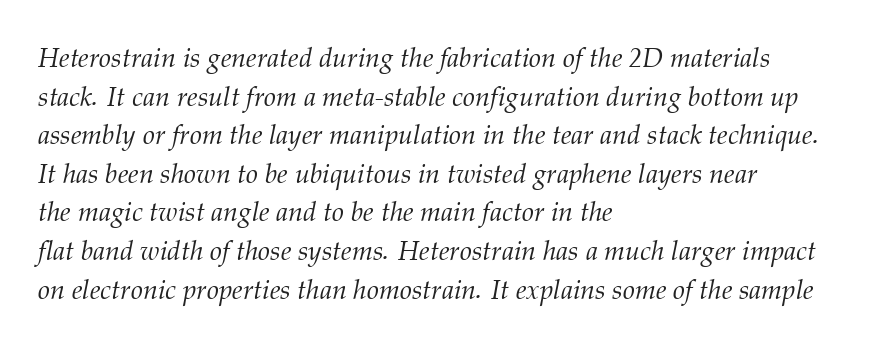
{"italic": "yes", "lean": "right", "slant_degrees": 12, "bold": "no", "underline": "no", "align": "left", "line_spacing": "normal", "line_spacing_ratio": 1.43, "letter_spacing": "normal", "letter_spacing_em": 0.0, "glyph_px": 27}
